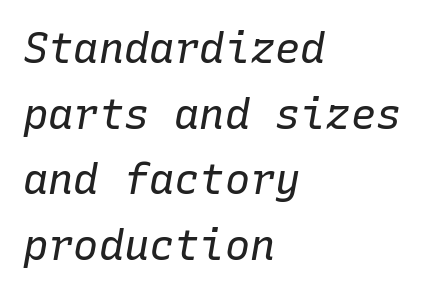
Q: Is the text bold? A: No.
Q: Is the text italic (slanted)? A: Yes, it leans right by about 10 degrees.
Q: Is the text underlined? A: No.
Q: How is the paragraph aligned? A: Left-aligned.
Q: Is the spacing between letters normal or unusually wide? A: Normal.
Q: Is the spacing between lines tight, normal or loose? A: Normal.
Q: Width (condensed, normal, or wide)? A: Normal.
Q: Stroke contrast? A: Low.
Q: x-height? A: Medium.
Q: Monospaced? A: Yes.
